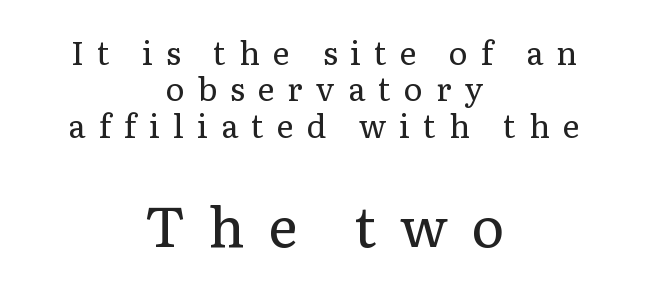
Letter spacing: wide. Old-style or modern, the face here clearly has serifs. Leftover space on each line is divided equally before and after the words. A typesetter would call this leading minimal, almost set solid. Here the designer chose a conventional face with non-uniform glyph widths.
